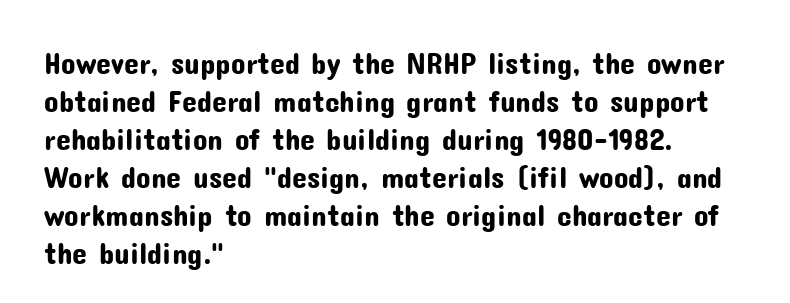
Is the letter spacing exaggerated? No — it looks like the ordinary default. The text block is weighted toward the left margin, trailing off unevenly rightward. Check where the strokes stop: nothing finishes them off — pure sans. If you drew a line through each stem, it would be perfectly vertical. Here the designer chose a conventional face with non-uniform glyph widths. Descenders are the only things crossing below the line.
